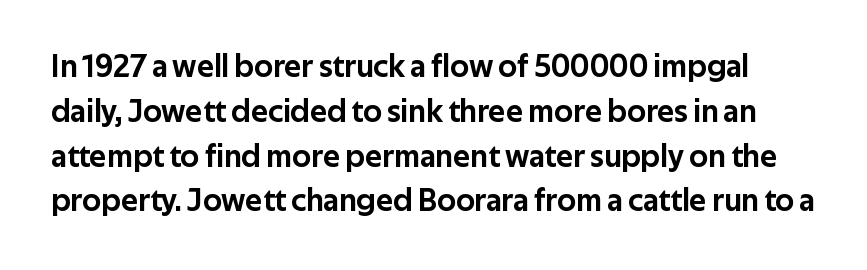
Q: Is the text italic (slanted)? A: No, it is upright.
Q: Is the typeface a serif or a sans-serif typeface? A: Sans-serif.
Q: Is the text underlined? A: No.
Q: Is the spacing between letters normal or unusually wide? A: Normal.
Q: Is the spacing between lines tight, normal or loose? A: Normal.
Q: Width (condensed, normal, or wide)? A: Normal.
Q: Stroke contrast? A: Low.
Q: x-height? A: Medium.
Q: Monospaced? A: No.
